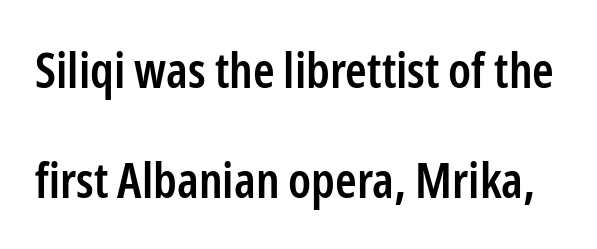
Proportional: the letters do not fall into vertical columns. A fair bit of extra ink — the face is semibold, not bold. Ordinary non-slanted type is in use. Underline: absent. The type family on display is of the sans-serif kind.
